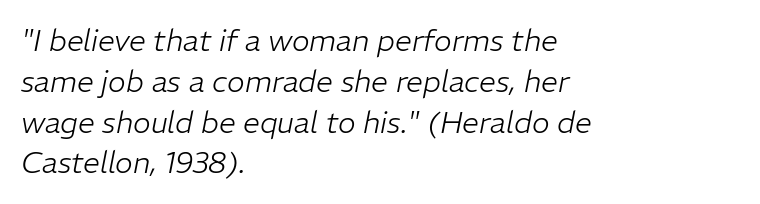
The image shows 30 px light type, italic (leaning right); set left-aligned, normal line spacing (1.36x), normal letter spacing, not underlined; low stroke contrast and a medium x-height.
